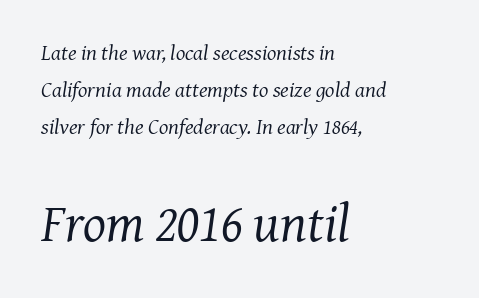
Q: Is the text bold? A: No.
Q: Is the text italic (slanted)? A: Yes, it leans right by about 7 degrees.
Q: Is the typeface a serif or a sans-serif typeface? A: Serif.
Q: Is the text underlined? A: No.
Q: How is the paragraph aligned? A: Left-aligned.
Q: Is the spacing between letters normal or unusually wide? A: Normal.
Q: Is the spacing between lines tight, normal or loose? A: Normal.
Q: Which block of text is set in a larger size, the first (top) or the second (bottom)? A: The second (bottom) one.
Q: Width (condensed, normal, or wide)? A: Normal.
Q: Stroke contrast? A: Medium.
Q: x-height? A: Medium.
Q: Monospaced? A: No.
